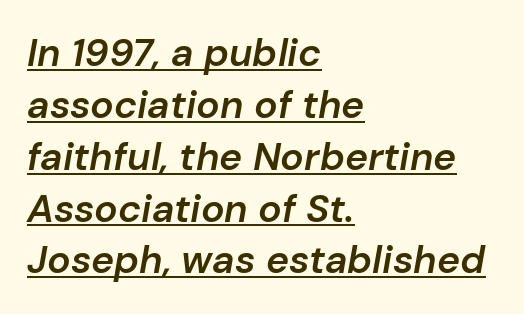
{"italic": "yes", "lean": "right", "slant_degrees": 10, "bold": "semi", "weight": "semibold", "width": "normal", "stroke_contrast": "low", "x_height": "medium", "monospaced": "no", "underline": "yes", "align": "left", "line_spacing": "normal", "line_spacing_ratio": 1.33, "letter_spacing": "normal", "letter_spacing_em": 0.0, "glyph_px": 39}
